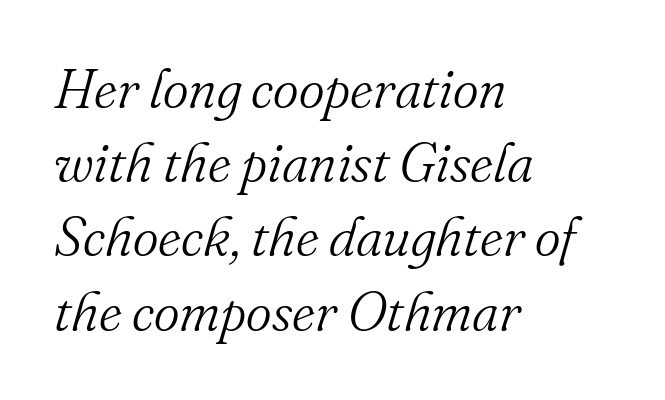
Examine the stroke ends and you'll spot serifs. Yep, that's italic — everything's leaning. Tracking value appears to be zero — textbook default spacing. Varying glyph widths throughout — classic text-font behaviour. Heaviness? Minimal to ordinary, like unemphasized prose.
